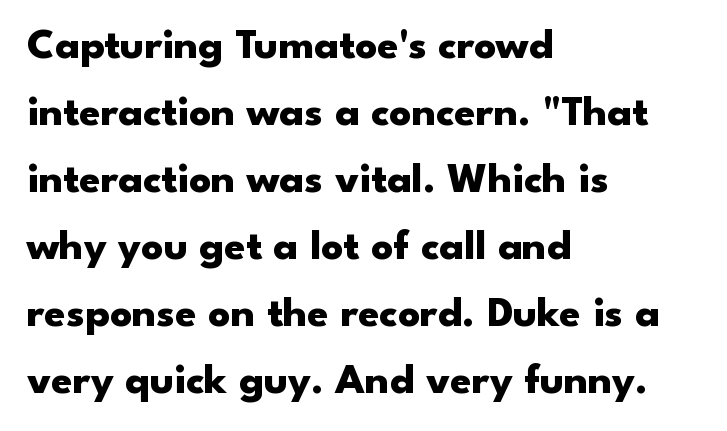
The image shows 43 px heavy, wide sans-serif type, upright; set left-aligned, normal line spacing (1.56x), normal letter spacing, not underlined; low stroke contrast and a small x-height.
